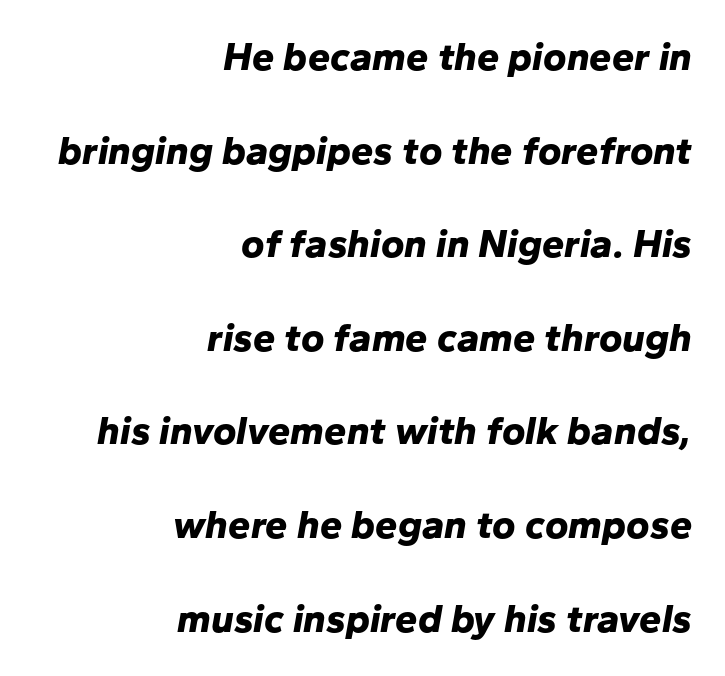
{"italic": "yes", "lean": "right", "slant_degrees": 10, "bold": "yes", "weight": "bold", "width": "normal", "stroke_contrast": "low", "x_height": "medium", "monospaced": "no", "underline": "no", "align": "right", "line_spacing": "loose", "line_spacing_ratio": 2.34, "letter_spacing": "normal", "letter_spacing_em": 0.0, "glyph_px": 40}
